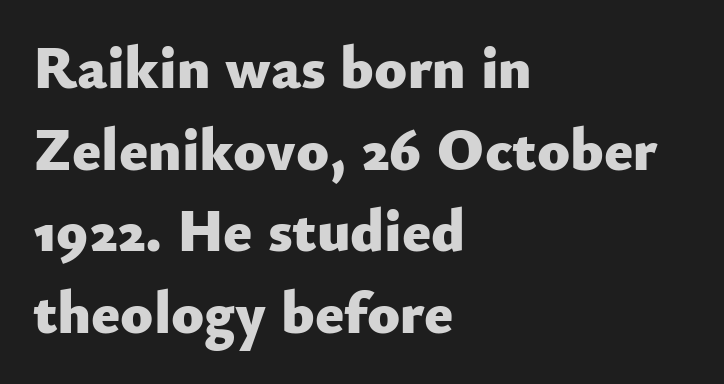
Q: Is the text bold? A: Yes.
Q: Is the text italic (slanted)? A: No, it is upright.
Q: Is the typeface a serif or a sans-serif typeface? A: Sans-serif.
Q: Is the text underlined? A: No.
Q: How is the paragraph aligned? A: Left-aligned.
Q: Is the spacing between letters normal or unusually wide? A: Normal.
Q: Is the spacing between lines tight, normal or loose? A: Normal.
Q: Width (condensed, normal, or wide)? A: Normal.
Q: Stroke contrast? A: Low.
Q: x-height? A: Small.
Q: Monospaced? A: No.
